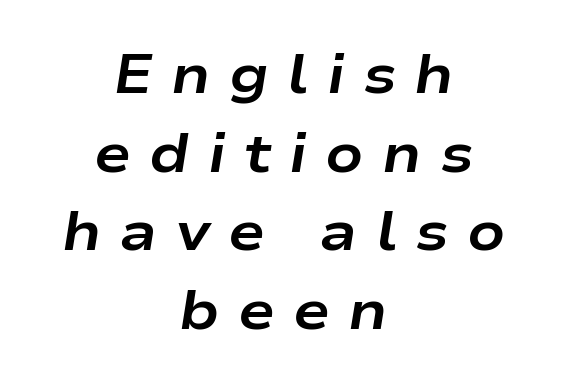
{"italic": "yes", "lean": "right", "slant_degrees": 9, "bold": "yes", "weight": "bold", "width": "wide", "stroke_contrast": "low", "x_height": "medium", "monospaced": "no", "underline": "no", "align": "center", "line_spacing": "normal", "line_spacing_ratio": 1.43, "letter_spacing": "wide", "letter_spacing_em": 0.33, "glyph_px": 55}
